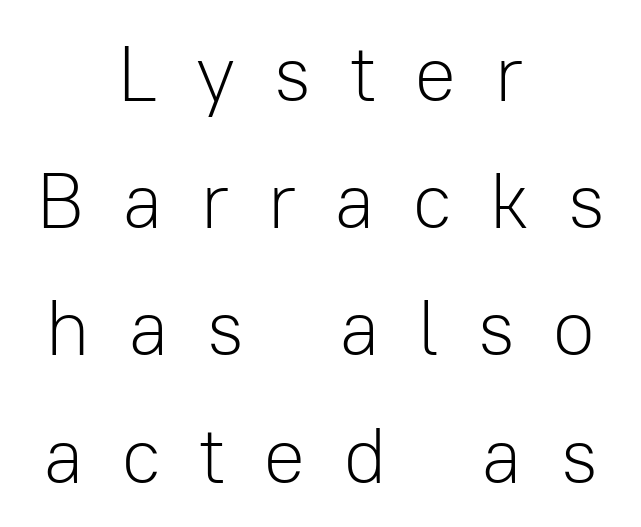
{"serif": "no", "italic": "no", "bold": "no", "weight": "light", "width": "normal", "stroke_contrast": "low", "x_height": "medium", "monospaced": "no", "underline": "no", "align": "center", "line_spacing": "normal", "line_spacing_ratio": 1.61, "letter_spacing": "wide", "letter_spacing_em": 0.47, "glyph_px": 79}
